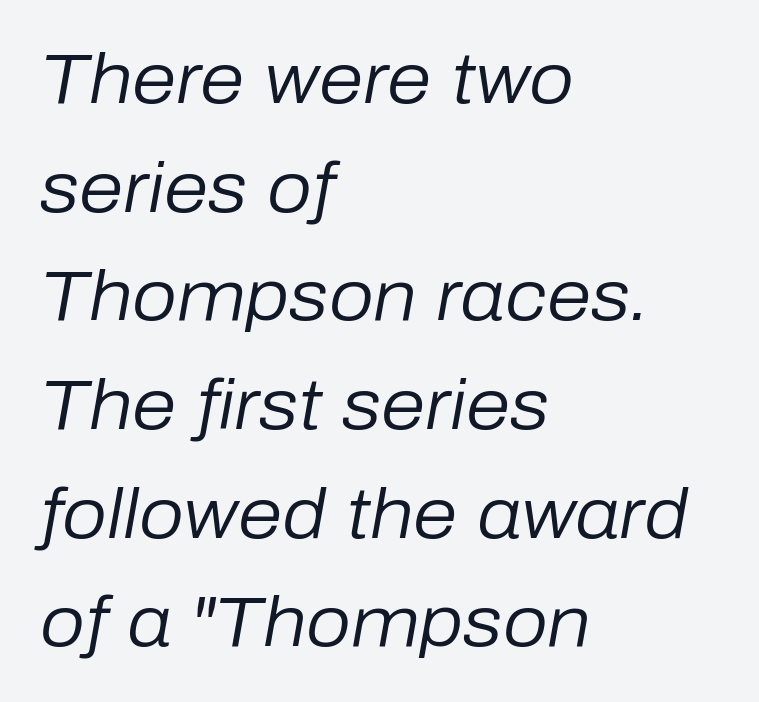
Successive baselines arrive at the customary interval. The font is comparable to plain body text, perhaps lighter. The baseline area is clear. The rendering applies a slant to the glyphs. Here the designer chose a conventional face with non-uniform glyph widths. The typesetter chose a ragged-right arrangement here.
